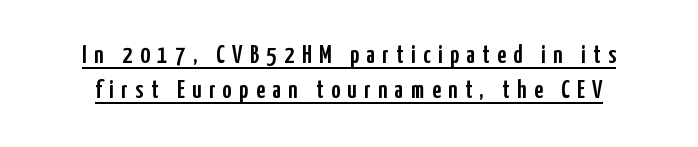
Q: Is the text italic (slanted)? A: No, it is upright.
Q: Is the text underlined? A: Yes.
Q: Is the spacing between letters normal or unusually wide? A: Unusually wide.
Q: Is the spacing between lines tight, normal or loose? A: Normal.
